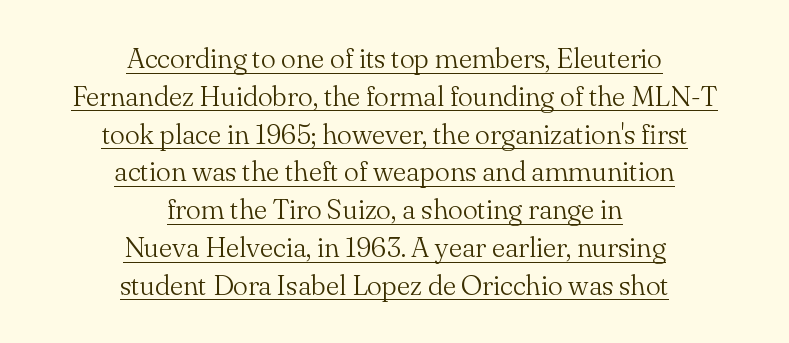
When letters stand straight like this, we call the style roman or upright. Words appear dense and cohesive because spacing is normal. The cut favours lightness, reaching ordinary text weight at its darkest. This rendering employs a face with finishing strokes, i.e., a serif. The face used here is proportionally spaced, like ordinary book or web type. This sample keeps an unexceptional amount of space between lines.
